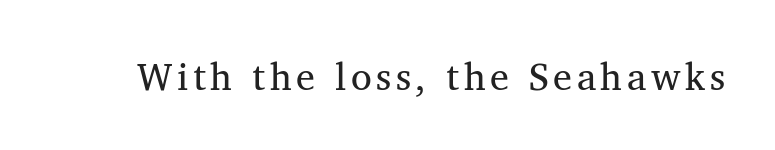
{"serif": "yes", "italic": "no", "bold": "no", "weight": "regular", "width": "normal", "stroke_contrast": "medium", "x_height": "medium", "monospaced": "no", "underline": "no", "glyph_px": 38}
